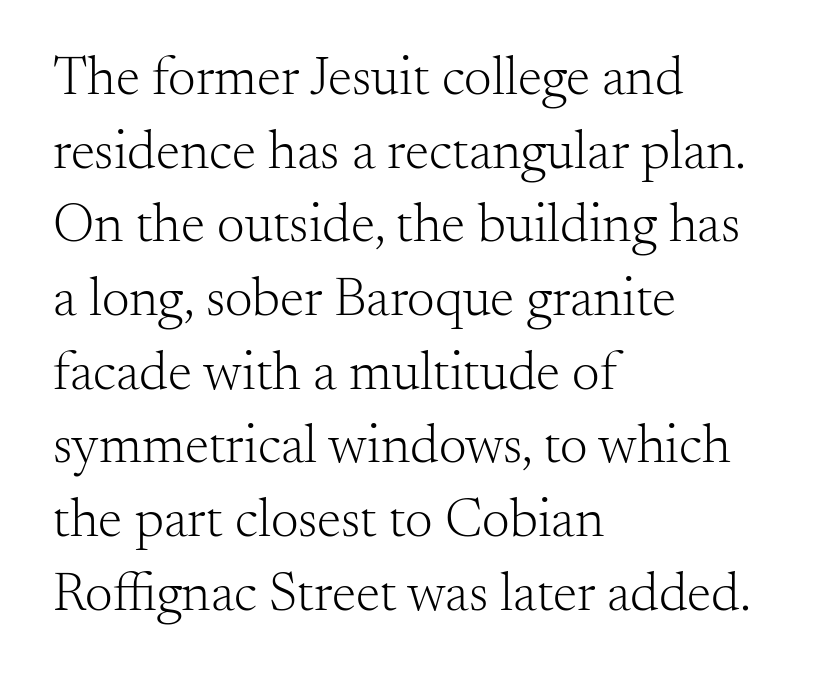
{"serif": "yes", "italic": "no", "bold": "no", "weight": "light", "width": "normal", "stroke_contrast": "medium", "x_height": "small", "monospaced": "no", "underline": "no", "align": "left", "line_spacing": "normal", "line_spacing_ratio": 1.34, "letter_spacing": "normal", "letter_spacing_em": 0.0, "glyph_px": 55}
